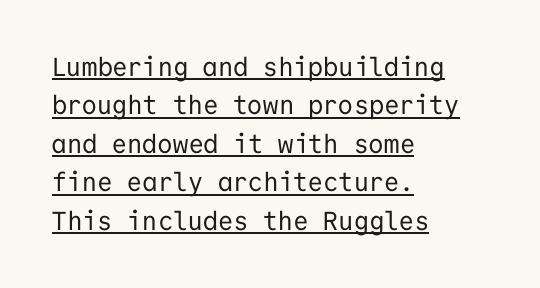
A roman cut, with each character standing at attention. The tracking reads as untouched default to a designer's eye. Reading down the column, the eye jumps a familiar distance to each next line. One-word summary of the alignment: left. No extra ink here — the face is not bold. Decoration check: the copy is underlined.
